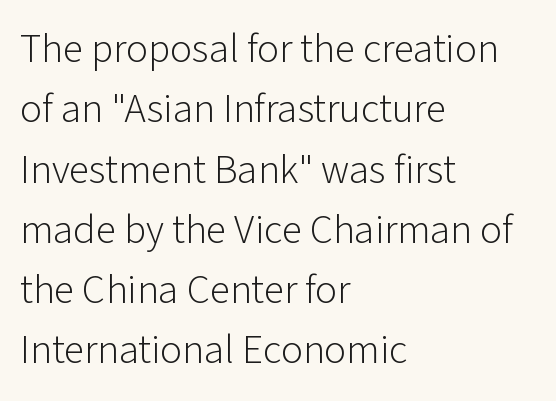
The zone under the glyphs is completely vacant. Serifs: no, the terminals of the letterforms are clean. The lettering stays uniformly vertical, giving the passage a roman look. Teacher's note: observe the even left margin — that is flush-left alignment.
